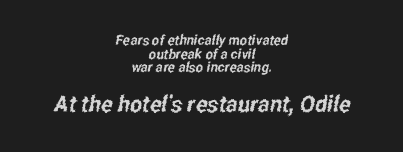
{"underline": "no", "align": "center", "line_spacing": "tight", "line_spacing_ratio": 0.98, "letter_spacing": "normal", "letter_spacing_em": 0.0, "larger_block": "second", "size_ratio": 1.64, "glyph_px": 23}
